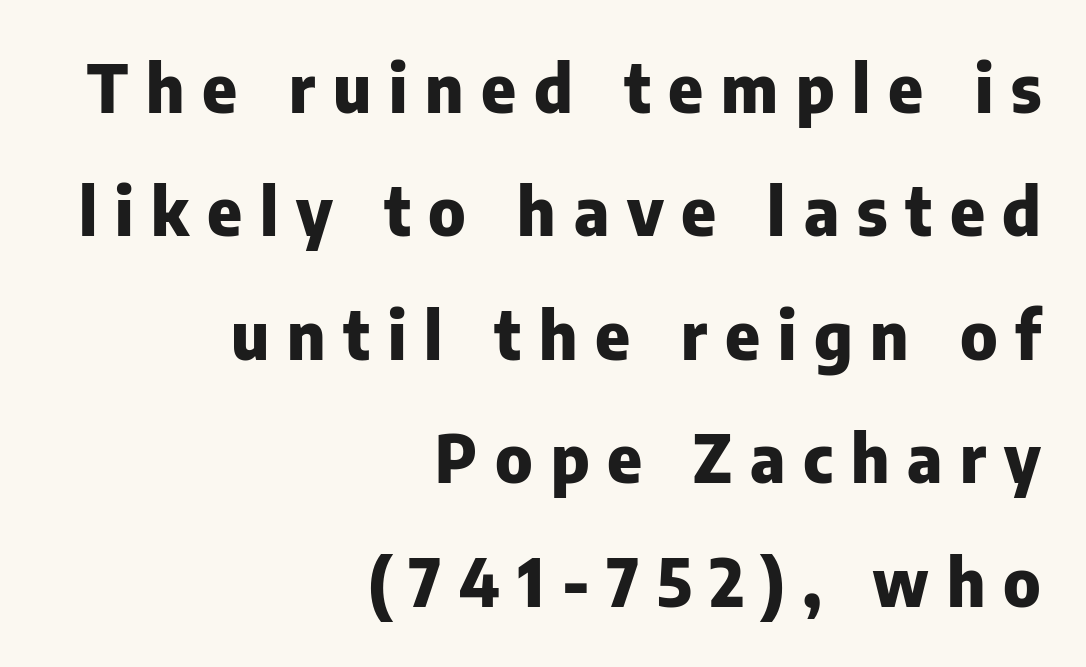
These lines stack with their right ends in a neat column. This sample has the flowing, uneven cadence of proportional lettering. The sample has been set heavy, in full bold. The typeface chosen for these lines omits serifs. When letters stand straight like this, we call the style roman or upright.
